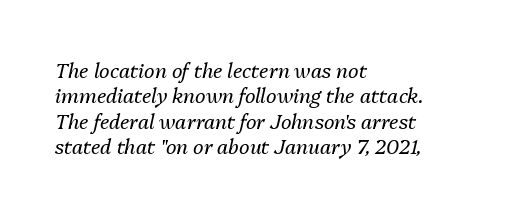
Q: Is the text bold? A: No.
Q: Is the text italic (slanted)? A: Yes, it leans right by about 13 degrees.
Q: Is the text underlined? A: No.
Q: How is the paragraph aligned? A: Left-aligned.
Q: Is the spacing between letters normal or unusually wide? A: Normal.
Q: Is the spacing between lines tight, normal or loose? A: Normal.
